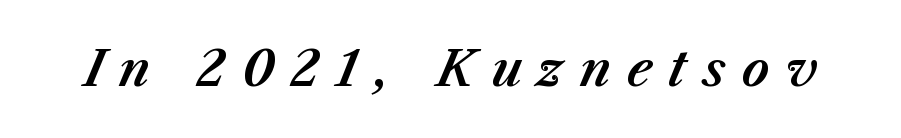
Q: Is the text italic (slanted)? A: Yes, it leans right by about 23 degrees.
Q: Is the text underlined? A: No.
Q: Is the spacing between letters normal or unusually wide? A: Unusually wide.
Q: Width (condensed, normal, or wide)? A: Normal.
Q: Stroke contrast? A: Medium.
Q: x-height? A: Medium.
Q: Monospaced? A: No.
